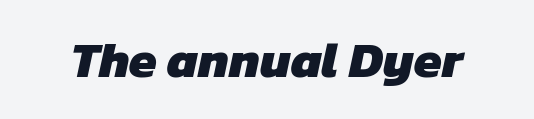
{"serif": "no", "bold": "yes", "weight": "heavy", "width": "normal", "stroke_contrast": "low", "x_height": "medium", "monospaced": "no", "underline": "no", "letter_spacing": "normal", "letter_spacing_em": 0.0, "glyph_px": 50}
